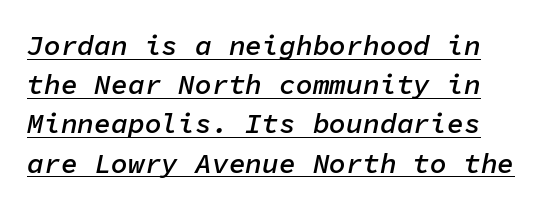
The letters are slanted; this is an italic face. The face used here is rendered with its standard letterfit. Somebody hit Ctrl+U on this one — the words are underlined. Horizontal bands of white between lines are of average thickness. Students, this is semibold: more ink than regular, less than bold.
